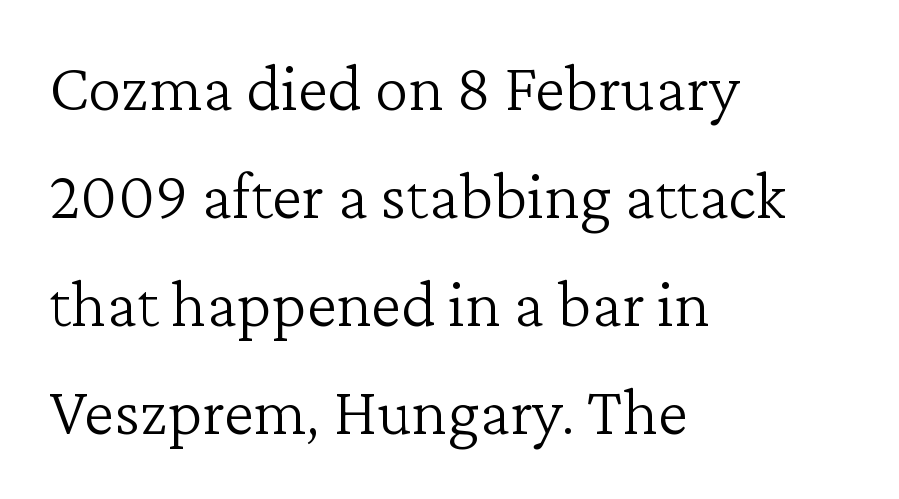
Q: Is the text bold? A: No.
Q: Is the text italic (slanted)? A: No, it is upright.
Q: Is the typeface a serif or a sans-serif typeface? A: Serif.
Q: Is the text underlined? A: No.
Q: How is the paragraph aligned? A: Left-aligned.
Q: Is the spacing between letters normal or unusually wide? A: Normal.
Q: Is the spacing between lines tight, normal or loose? A: Normal.
Q: Width (condensed, normal, or wide)? A: Normal.
Q: Stroke contrast? A: Low.
Q: x-height? A: Medium.
Q: Monospaced? A: No.
